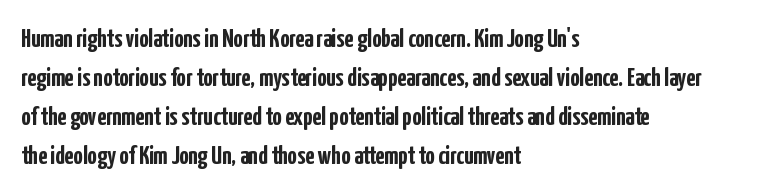
{"italic": "no", "bold": "yes", "underline": "no", "align": "left", "line_spacing": "normal", "line_spacing_ratio": 1.5, "letter_spacing": "normal", "letter_spacing_em": 0.0, "glyph_px": 26}
